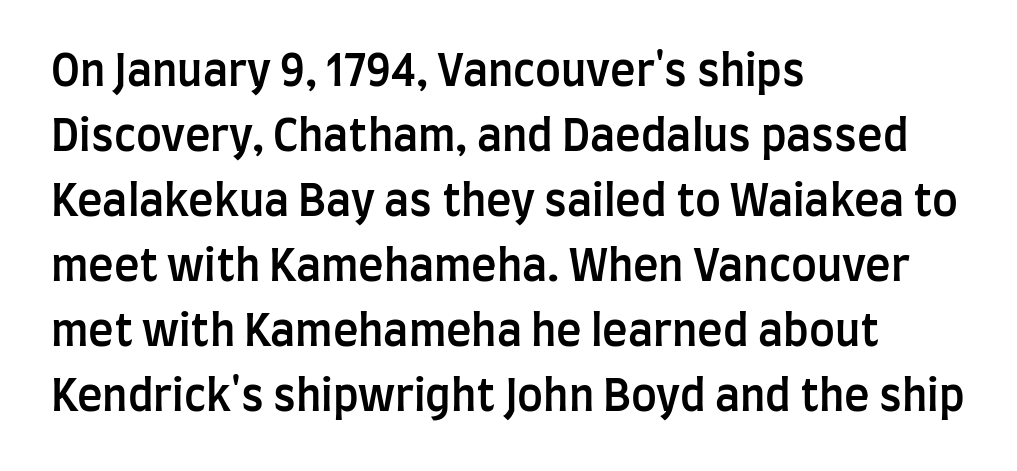
{"serif": "no", "italic": "no", "bold": "semi", "weight": "semibold", "width": "condensed", "stroke_contrast": "low", "x_height": "large", "monospaced": "no", "underline": "no", "align": "left", "line_spacing": "normal", "line_spacing_ratio": 1.51, "letter_spacing": "normal", "letter_spacing_em": 0.0, "glyph_px": 43}
